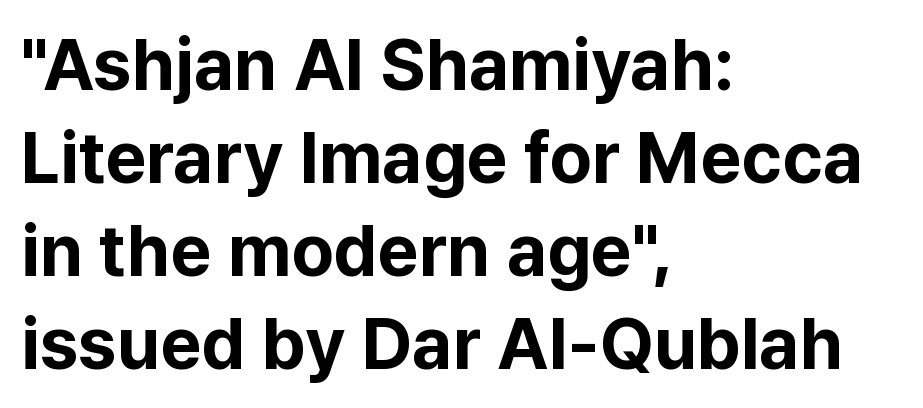
{"serif": "no", "italic": "no", "bold": "yes", "weight": "bold", "width": "normal", "stroke_contrast": "low", "x_height": "medium", "monospaced": "no", "underline": "no", "align": "left", "line_spacing": "normal", "line_spacing_ratio": 1.29, "letter_spacing": "normal", "letter_spacing_em": 0.0, "glyph_px": 72}
